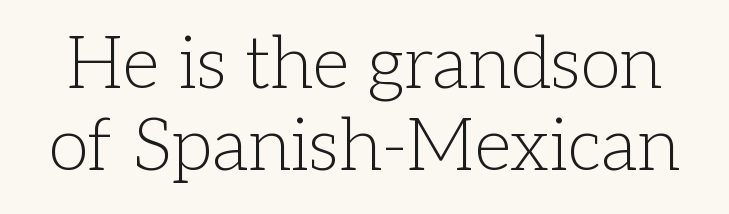
Q: Is the text bold? A: No.
Q: Is the text italic (slanted)? A: No, it is upright.
Q: Is the typeface a serif or a sans-serif typeface? A: Serif.
Q: Is the text underlined? A: No.
Q: Is the spacing between letters normal or unusually wide? A: Normal.
Q: Is the spacing between lines tight, normal or loose? A: Tight.
Q: Width (condensed, normal, or wide)? A: Normal.
Q: Stroke contrast? A: Low.
Q: x-height? A: Medium.
Q: Monospaced? A: No.
